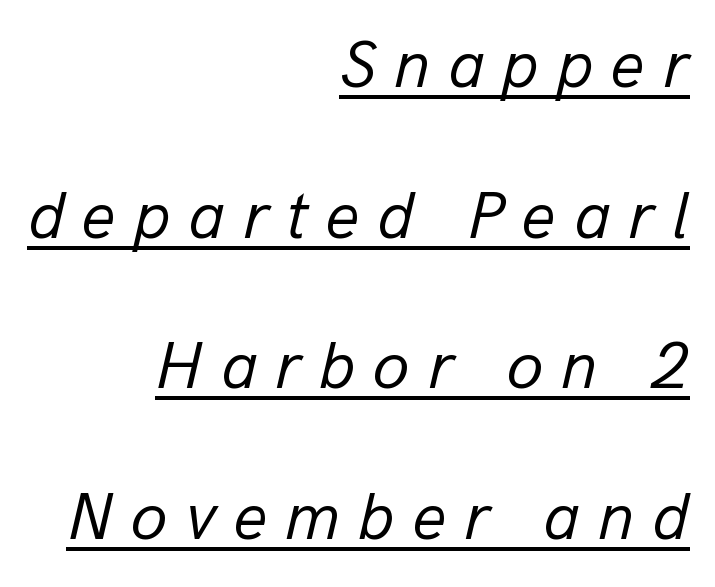
The image shows 67 px regular-weight type, italic (leaning right); set right-aligned, loose line spacing (2.25x), unusually wide letter spacing (+0.26 em), underlined; low stroke contrast and a medium x-height.
